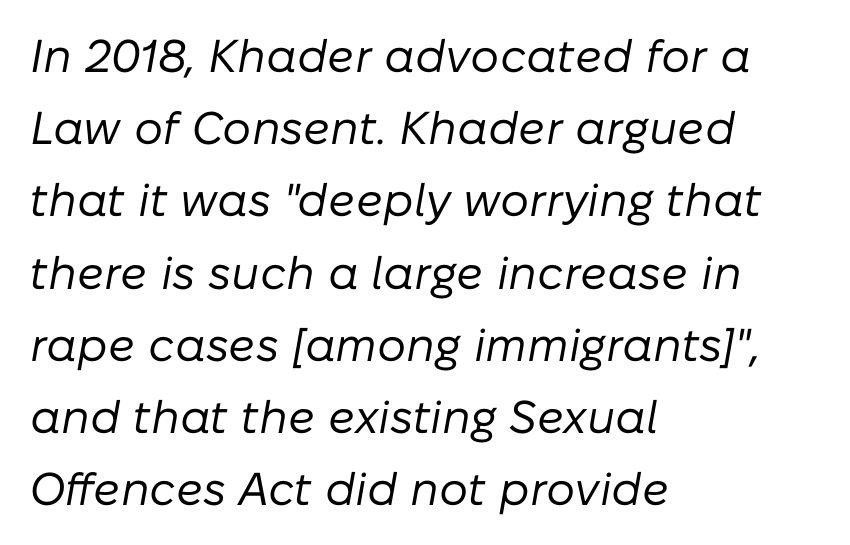
{"italic": "yes", "lean": "right", "slant_degrees": 10, "bold": "no", "weight": "regular", "width": "normal", "stroke_contrast": "low", "x_height": "medium", "monospaced": "no", "underline": "no", "align": "left", "line_spacing": "normal", "line_spacing_ratio": 1.57, "letter_spacing": "normal", "letter_spacing_em": 0.0, "glyph_px": 46}
